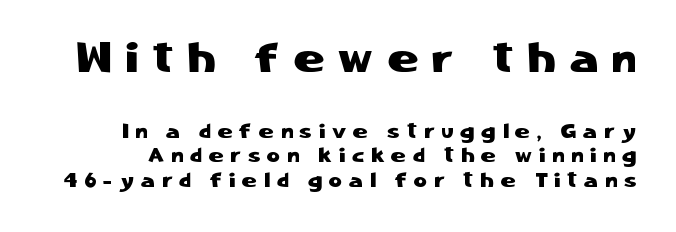
The image shows 41 px sans-serif type, upright; set line spacing 1.22x, unusually wide letter spacing (+0.36 em), not underlined; the first (top) block is 2.05x larger; low stroke contrast and a medium x-height.
